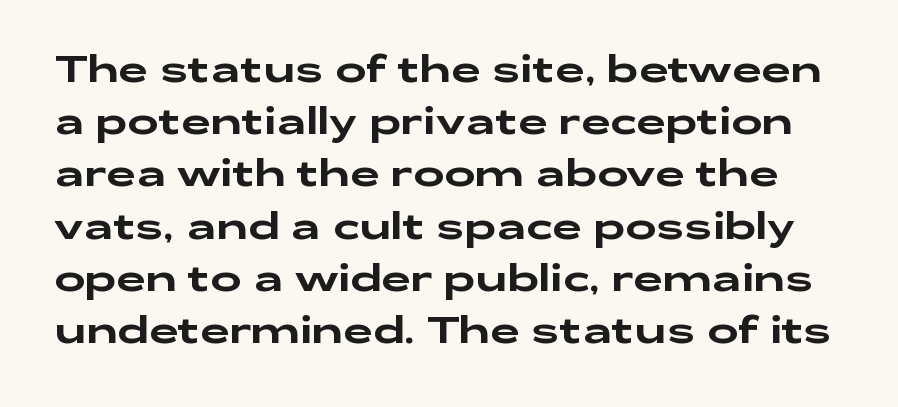
{"serif": "no", "italic": "no", "width": "wide", "stroke_contrast": "low", "x_height": "medium", "monospaced": "no", "underline": "no", "line_spacing": "normal", "line_spacing_ratio": 1.41, "letter_spacing": "normal", "letter_spacing_em": 0.0, "glyph_px": 37}
